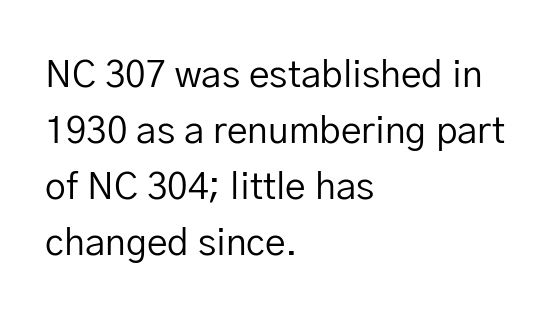
Q: Is the text bold? A: No.
Q: Is the text italic (slanted)? A: No, it is upright.
Q: Is the typeface a serif or a sans-serif typeface? A: Sans-serif.
Q: Is the text underlined? A: No.
Q: How is the paragraph aligned? A: Left-aligned.
Q: Is the spacing between letters normal or unusually wide? A: Normal.
Q: Is the spacing between lines tight, normal or loose? A: Normal.
Q: Width (condensed, normal, or wide)? A: Normal.
Q: Stroke contrast? A: Low.
Q: x-height? A: Medium.
Q: Monospaced? A: No.
